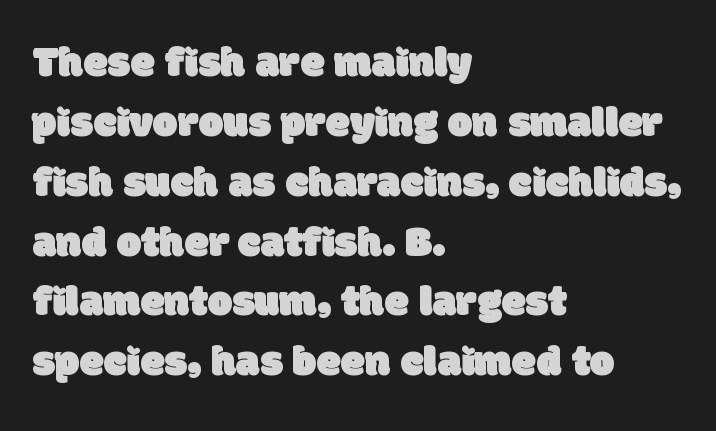
Q: Is the typeface a serif or a sans-serif typeface? A: Sans-serif.
Q: Is the text underlined? A: No.
Q: How is the paragraph aligned? A: Left-aligned.
Q: Is the spacing between letters normal or unusually wide? A: Normal.
Q: Is the spacing between lines tight, normal or loose? A: Normal.
Q: Width (condensed, normal, or wide)? A: Normal.
Q: Stroke contrast? A: Low.
Q: x-height? A: Large.
Q: Monospaced? A: No.
